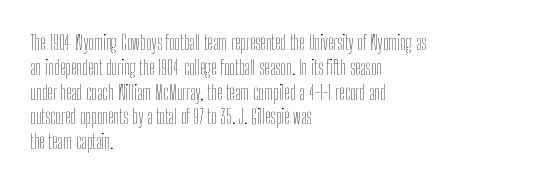
{"italic": "no", "bold": "no", "underline": "no", "align": "left", "line_spacing_ratio": 1.24, "letter_spacing": "normal", "letter_spacing_em": 0.0, "glyph_px": 20}
